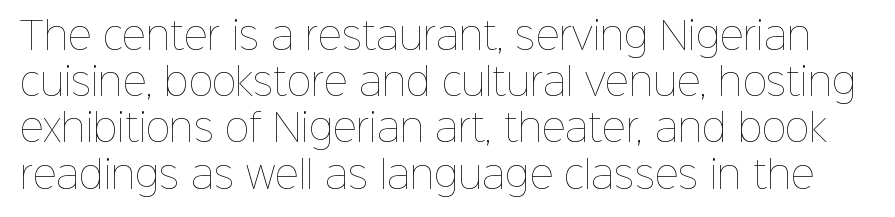
{"italic": "no", "bold": "no", "weight": "thin", "width": "normal", "stroke_contrast": "low", "x_height": "medium", "monospaced": "no", "underline": "no", "line_spacing": "normal", "line_spacing_ratio": 1.25, "letter_spacing": "normal", "letter_spacing_em": 0.0, "glyph_px": 37}
